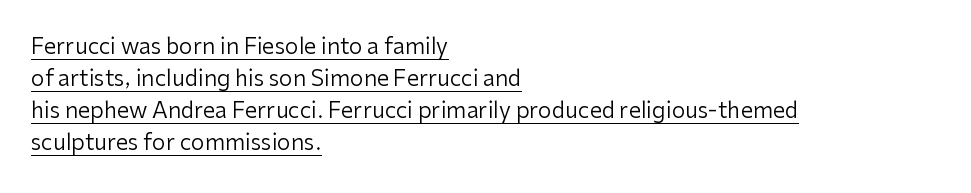
The lines sit at an ordinary, default distance from one another. The weight would be labelled regular, book, light, or lighter still. The typography opts for an upright posture over an oblique one. Tracking here is standard; glyphs follow each other at the usual distance. Casual observation: everything's shoved over to the left. Honestly, the underline is the first thing you notice here.
